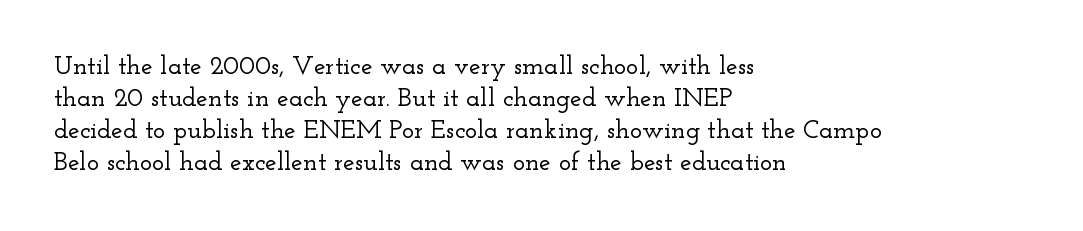
The image shows 26 px text type, upright; set left-aligned, line spacing 1.23x, normal letter spacing, not underlined.
